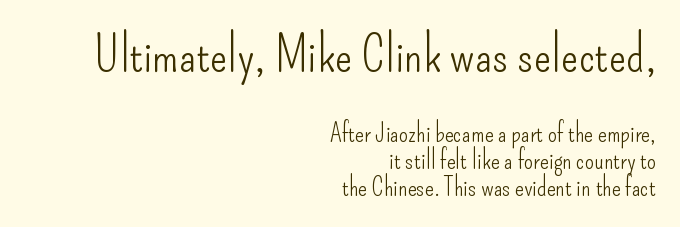
{"serif": "no", "italic": "no", "bold": "no", "weight": "light", "width": "condensed", "stroke_contrast": "low", "x_height": "small", "monospaced": "no", "underline": "no", "align": "right", "line_spacing": "tight", "line_spacing_ratio": 1.03, "letter_spacing": "normal", "letter_spacing_em": 0.0, "larger_block": "first", "size_ratio": 1.96, "glyph_px": 51}
